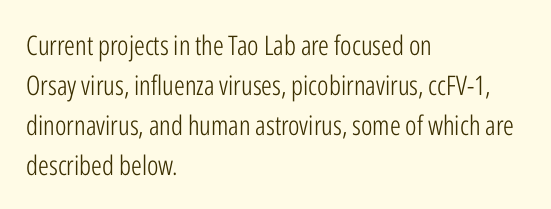
Italic: no, the glyphs are upright roman. Observe the ordinary spacing: letters are neighbours, not strangers. Line spacing here is normal. The zone under the glyphs is completely vacant. These lines stack with their left ends in a neat column.
